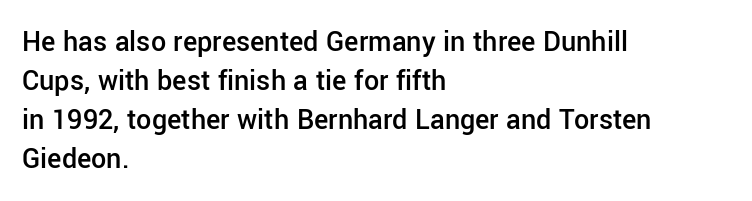
{"serif": "no", "italic": "no", "bold": "semi", "weight": "semibold", "width": "normal", "stroke_contrast": "low", "x_height": "medium", "monospaced": "no", "underline": "no", "align": "left", "line_spacing": "normal", "line_spacing_ratio": 1.3, "letter_spacing": "normal", "letter_spacing_em": 0.0, "glyph_px": 30}
